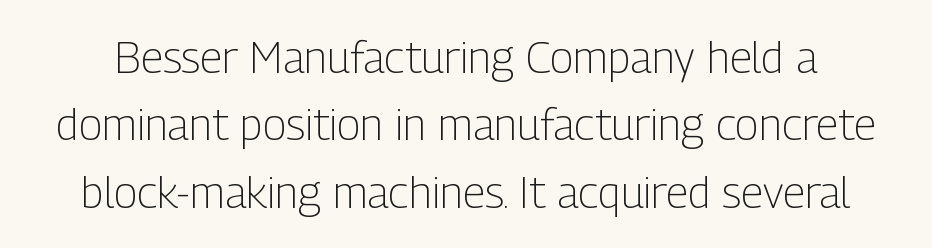
{"serif": "no", "italic": "no", "bold": "no", "weight": "light", "width": "condensed", "stroke_contrast": "low", "x_height": "medium", "monospaced": "no", "underline": "no", "line_spacing": "normal", "line_spacing_ratio": 1.53, "letter_spacing": "normal", "letter_spacing_em": 0.0, "glyph_px": 44}
